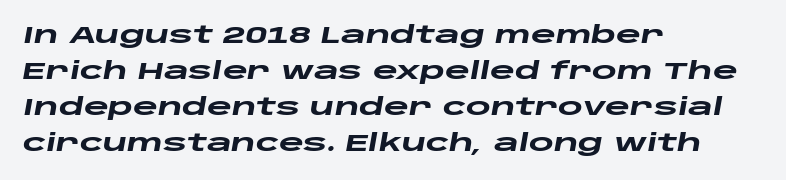
The image shows 24 px bold type, italic (leaning right); set left-aligned, normal line spacing (1.5x), normal letter spacing, not underlined.
